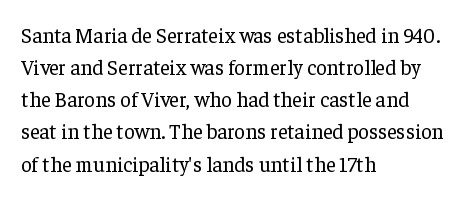
{"italic": "no", "bold": "no", "underline": "no", "align": "left", "line_spacing": "normal", "line_spacing_ratio": 1.53, "letter_spacing": "normal", "letter_spacing_em": 0.0, "glyph_px": 21}
